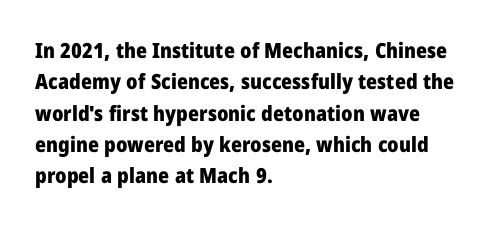
Q: Is the text bold? A: Yes.
Q: Is the text italic (slanted)? A: No, it is upright.
Q: Is the text underlined? A: No.
Q: How is the paragraph aligned? A: Left-aligned.
Q: Is the spacing between letters normal or unusually wide? A: Normal.
Q: Is the spacing between lines tight, normal or loose? A: Normal.
